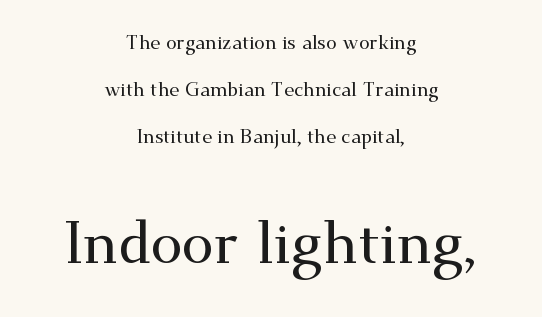
Q: Is the text italic (slanted)? A: No, it is upright.
Q: Is the typeface a serif or a sans-serif typeface? A: Serif.
Q: Is the text underlined? A: No.
Q: How is the paragraph aligned? A: Centered.
Q: Is the spacing between letters normal or unusually wide? A: Normal.
Q: Is the spacing between lines tight, normal or loose? A: Loose.
Q: Which block of text is set in a larger size, the first (top) or the second (bottom)? A: The second (bottom) one.
Q: Width (condensed, normal, or wide)? A: Wide.
Q: Stroke contrast? A: Medium.
Q: x-height? A: Small.
Q: Monospaced? A: No.
